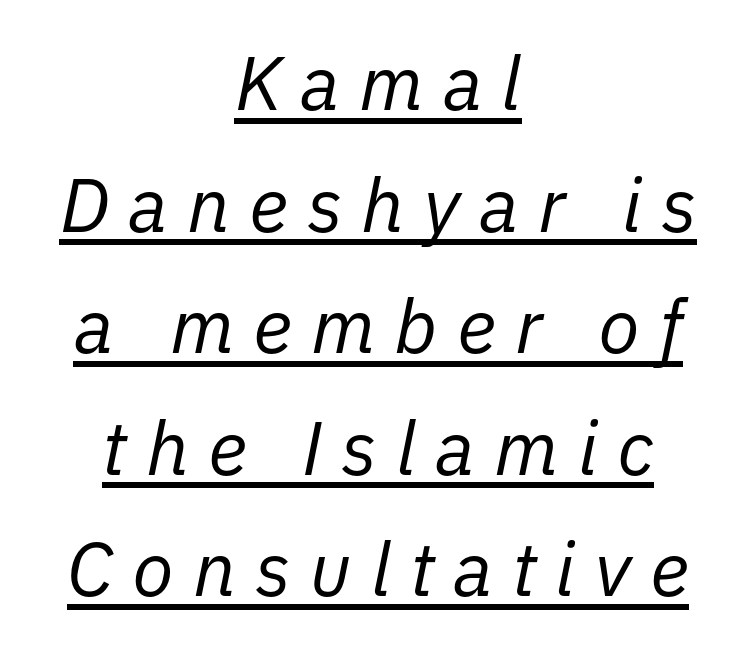
The image shows 76 px regular-weight type, italic (leaning right); set centered, normal line spacing (1.6x), unusually wide letter spacing (+0.25 em), underlined; low stroke contrast and a medium x-height.
